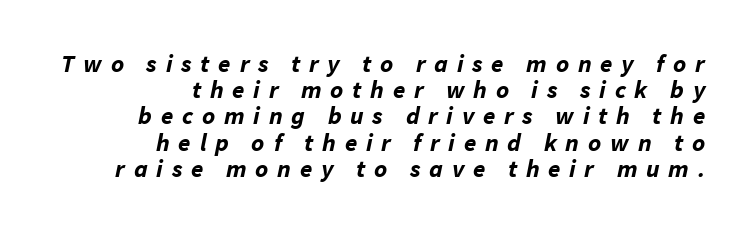
If you drew a ruler down the right edge, every line would touch it. The letterforms stand isolated, each surrounded by extra space. Vertically, the passage feels compressed, each row crowding the next. Emphasis by weight is at full strength: bold. Quick note: italic. Each row of text sits above clean, open space.
